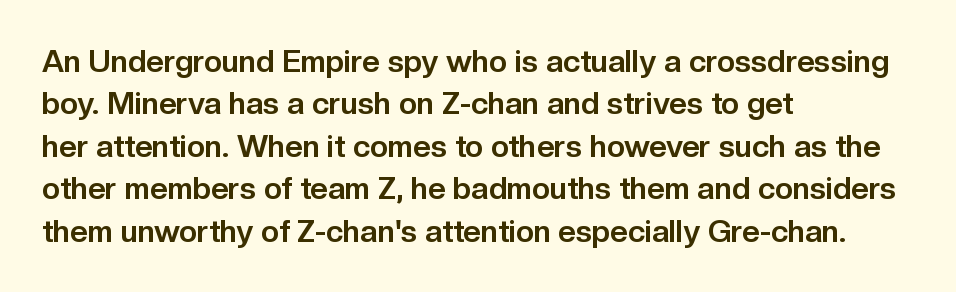
Q: Is the text bold? A: Yes.
Q: Is the text italic (slanted)? A: No, it is upright.
Q: Is the typeface a serif or a sans-serif typeface? A: Sans-serif.
Q: Is the text underlined? A: No.
Q: How is the paragraph aligned? A: Left-aligned.
Q: Is the spacing between letters normal or unusually wide? A: Normal.
Q: Is the spacing between lines tight, normal or loose? A: Normal.
Q: Width (condensed, normal, or wide)? A: Normal.
Q: Stroke contrast? A: Low.
Q: x-height? A: Medium.
Q: Monospaced? A: No.
